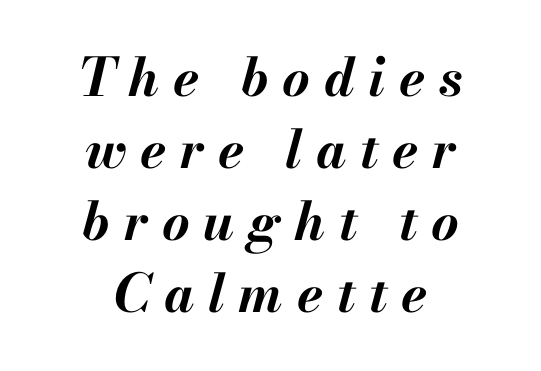
The image shows 53 px bold type, italic (leaning right); set centered, normal line spacing (1.36x), unusually wide letter spacing (+0.26 em), not underlined; medium stroke contrast and a small x-height.
